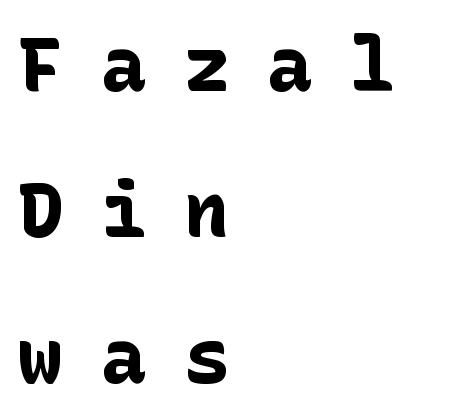
Does the leading feel generous? Absolutely, it's lavish. Bold? Absolutely — the strokes are thick and heavy. Type without underlining. Leftover space on each line is placed entirely after the last word. The face used here is a sans, in the tradition of grotesques and geometrics.
